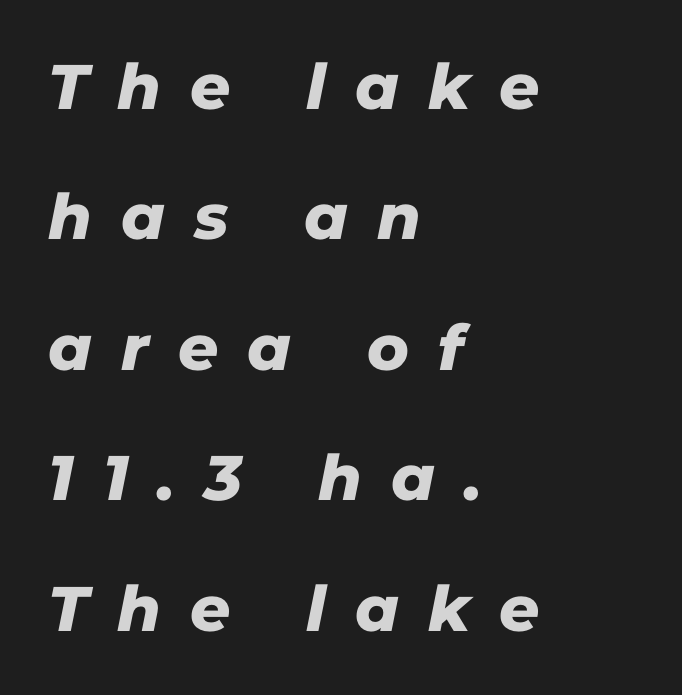
The image shows 63 px sans-serif type; set left-aligned, loose line spacing (2.07x), unusually wide letter spacing (+0.46 em), not underlined; low stroke contrast and a medium x-height.
